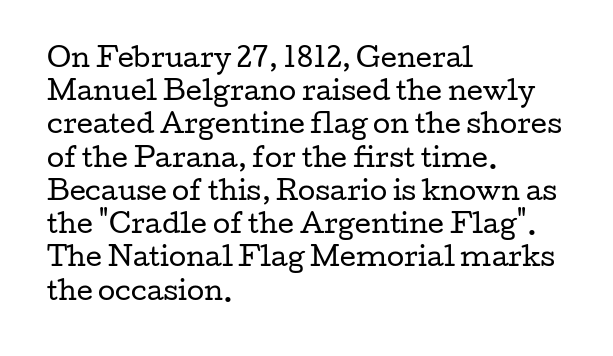
The image shows 25 px text type, upright; set left-aligned, normal line spacing (1.33x), normal letter spacing, not underlined.
